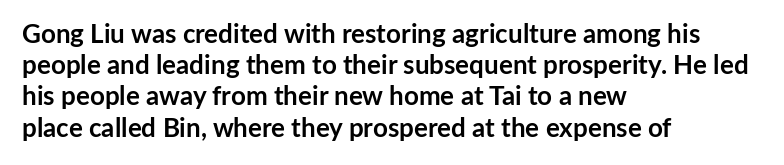
The image shows 26 px bold type, upright; set left-aligned, line spacing 1.2x, normal letter spacing, not underlined.
